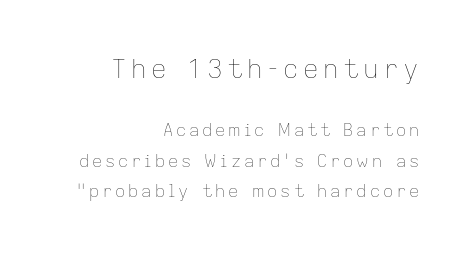
Q: Is the text bold? A: No.
Q: Is the text italic (slanted)? A: No, it is upright.
Q: Is the text underlined? A: No.
Q: How is the paragraph aligned? A: Right-aligned.
Q: Which block of text is set in a larger size, the first (top) or the second (bottom)? A: The first (top) one.
